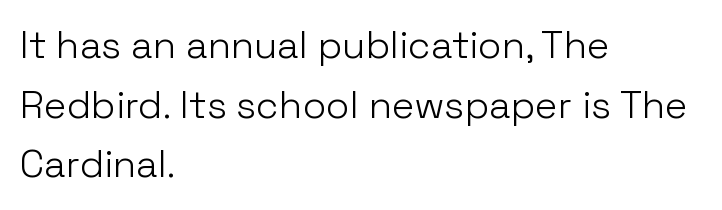
The face used here is proportionally spaced, like ordinary book or web type. The strokes are not fattened; the text isn't bold. The letterforms sit shoulder to shoulder at normal distance. Line beginnings align vertically; line endings do not. Italic: no, the glyphs are upright roman. Interline gaps are of average width in this sample.
